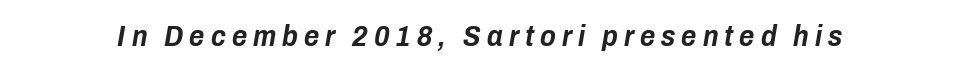
The image shows 29 px bold, condensed type, italic (leaning right); set unusually wide letter spacing (+0.21 em), not underlined; low stroke contrast and a medium x-height.
